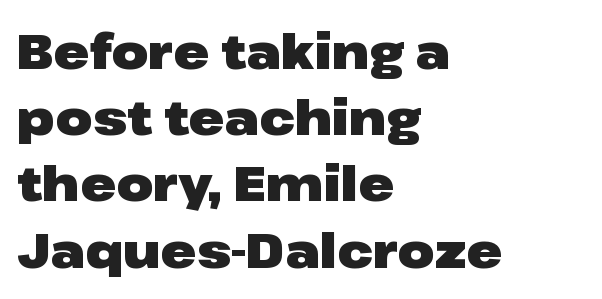
Q: Is the text bold? A: Yes.
Q: Is the text italic (slanted)? A: No, it is upright.
Q: Is the typeface a serif or a sans-serif typeface? A: Sans-serif.
Q: Is the text underlined? A: No.
Q: How is the paragraph aligned? A: Left-aligned.
Q: Is the spacing between letters normal or unusually wide? A: Normal.
Q: Is the spacing between lines tight, normal or loose? A: Normal.
Q: Width (condensed, normal, or wide)? A: Wide.
Q: Stroke contrast? A: Low.
Q: x-height? A: Medium.
Q: Monospaced? A: No.
